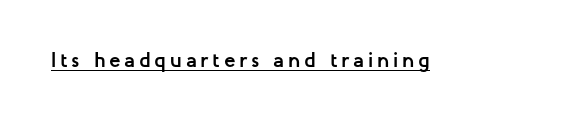
Q: Is the text bold? A: Yes.
Q: Is the text italic (slanted)? A: No, it is upright.
Q: Is the text underlined? A: Yes.
